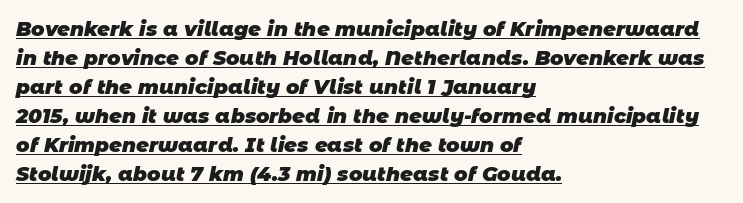
The image shows 20 px bold type; set left-aligned, normal line spacing (1.45x), normal letter spacing, underlined.
